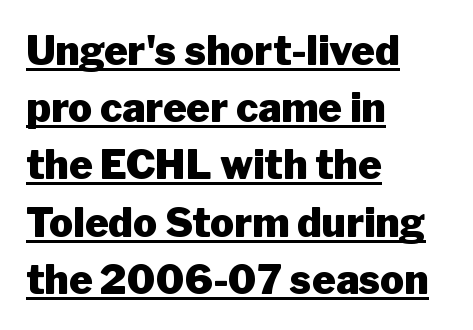
A classic flush-left, rag-right setting is used for this passage. Posture: straight, roman, zero tilt. What kind of face is this? One without serifs — a sans. You could call the tracking neutral — neither tight nor loose.
